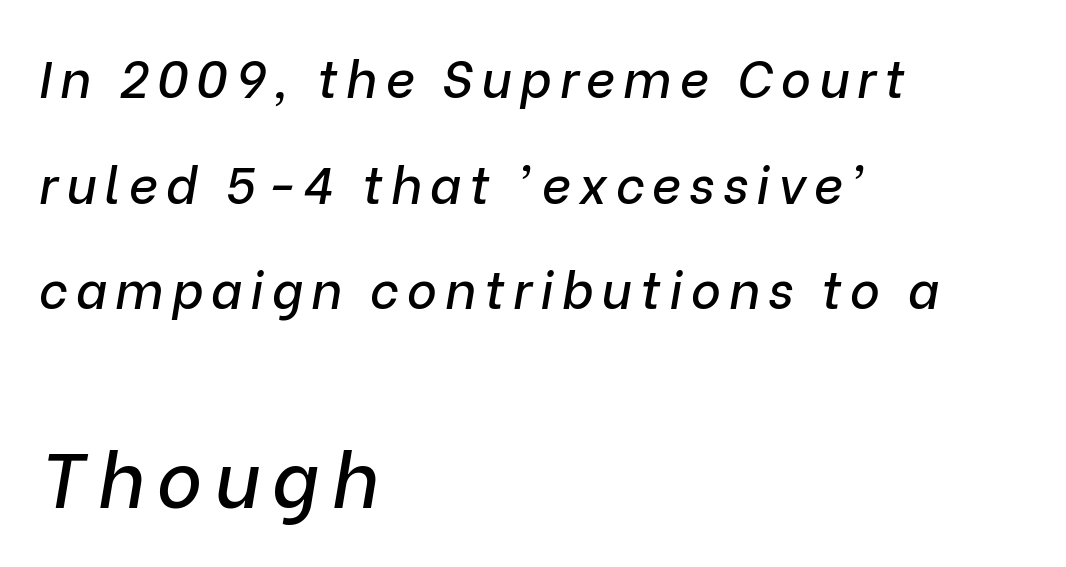
{"italic": "yes", "lean": "right", "slant_degrees": 9, "width": "normal", "stroke_contrast": "low", "x_height": "medium", "monospaced": "no", "underline": "no", "align": "left", "line_spacing": "loose", "line_spacing_ratio": 2.07, "larger_block": "second", "size_ratio": 1.51, "glyph_px": 77}
